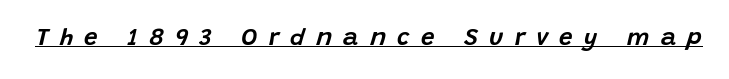
Q: Is the text italic (slanted)? A: Yes, it leans right by about 15 degrees.
Q: Is the text underlined? A: Yes.
Q: Is the spacing between letters normal or unusually wide? A: Unusually wide.
